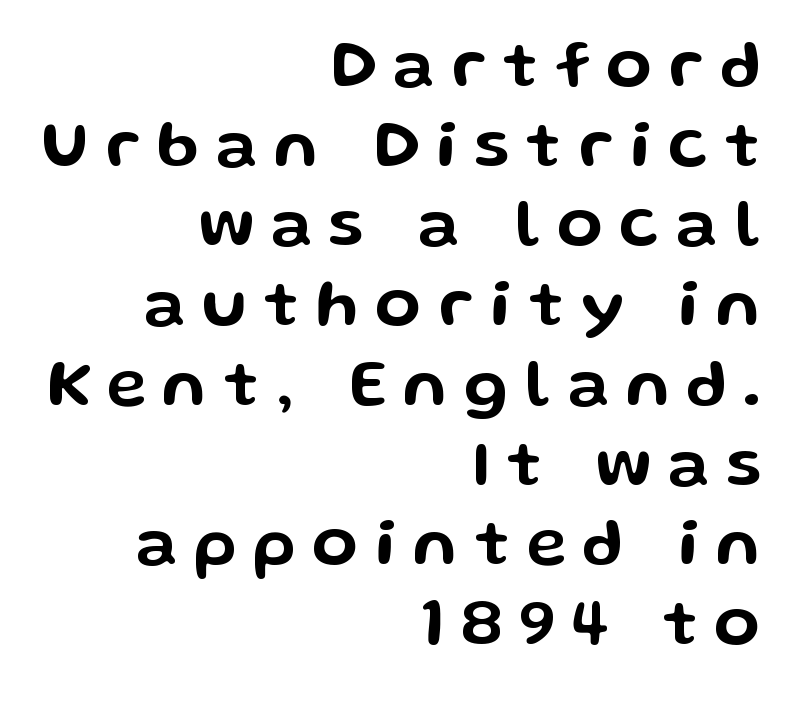
{"serif": "no", "italic": "no", "width": "wide", "stroke_contrast": "low", "x_height": "medium", "monospaced": "no", "underline": "no", "align": "right", "line_spacing_ratio": 1.19, "letter_spacing": "wide", "letter_spacing_em": 0.25, "glyph_px": 67}
